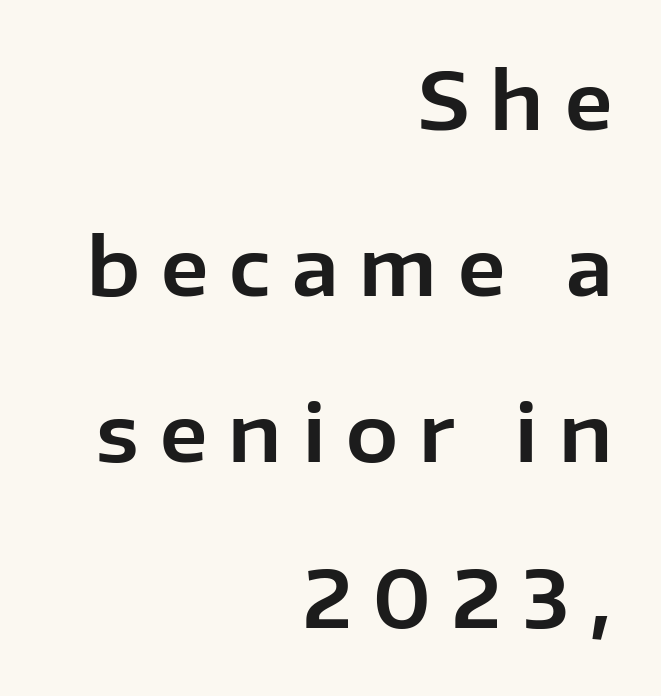
This sample uses a sans-serif face. Which margin do the lines hug? The right one — the left edge is uneven. The letters stand straight up with perfectly vertical stems. These lines are rendered in a variable-pitch font. The rendering uses a large line-height, opening up the rows. Lines of text with bare space underneath.
